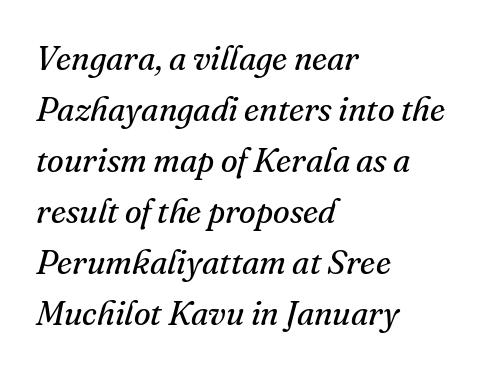
{"serif": "yes", "italic": "yes", "lean": "right", "slant_degrees": 16, "bold": "no", "weight": "regular", "width": "normal", "stroke_contrast": "medium", "x_height": "small", "monospaced": "no", "underline": "no", "align": "left", "line_spacing": "normal", "line_spacing_ratio": 1.5, "letter_spacing": "normal", "letter_spacing_em": 0.0, "glyph_px": 34}
